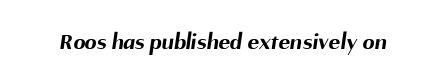
{"bold": "yes", "underline": "no", "letter_spacing": "normal", "letter_spacing_em": 0.0, "glyph_px": 24}
